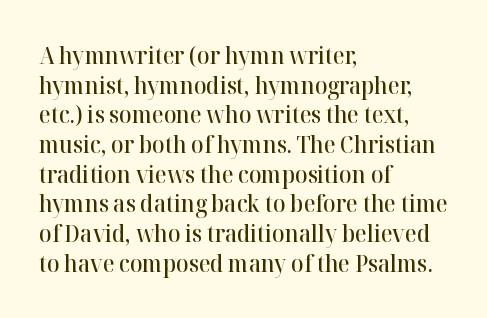
Stroke thickness is moderately raised; the sample reads as semibold. Vertical strokes here are truly vertical. The area under the type is left untouched. Summary of vertical rhythm: regular, with standard interline spacing.
